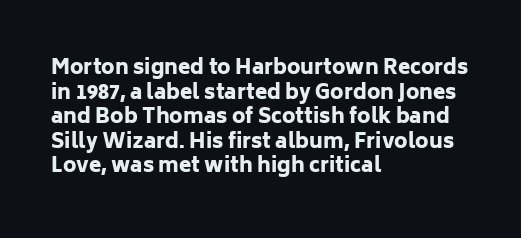
Q: Is the text bold? A: Yes.
Q: Is the text italic (slanted)? A: No, it is upright.
Q: Is the text underlined? A: No.
Q: How is the paragraph aligned? A: Left-aligned.
Q: Is the spacing between letters normal or unusually wide? A: Normal.
